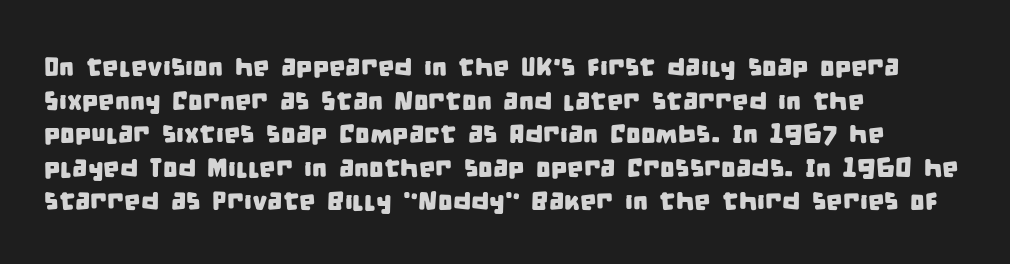
The image shows 26 px text type; set left-aligned, normal line spacing (1.29x), normal letter spacing, not underlined.
